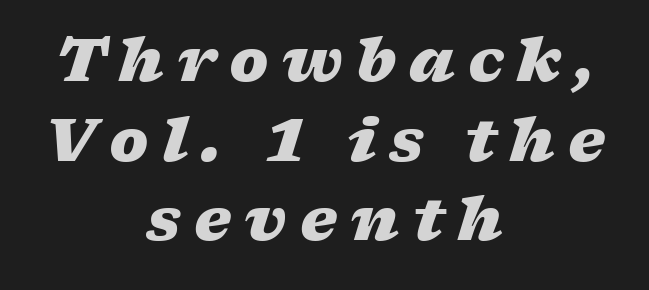
The image shows 59 px heavy, wide type, italic (leaning right); set centered, normal line spacing (1.35x), unusually wide letter spacing (+0.22 em), not underlined; low stroke contrast and a medium x-height.
